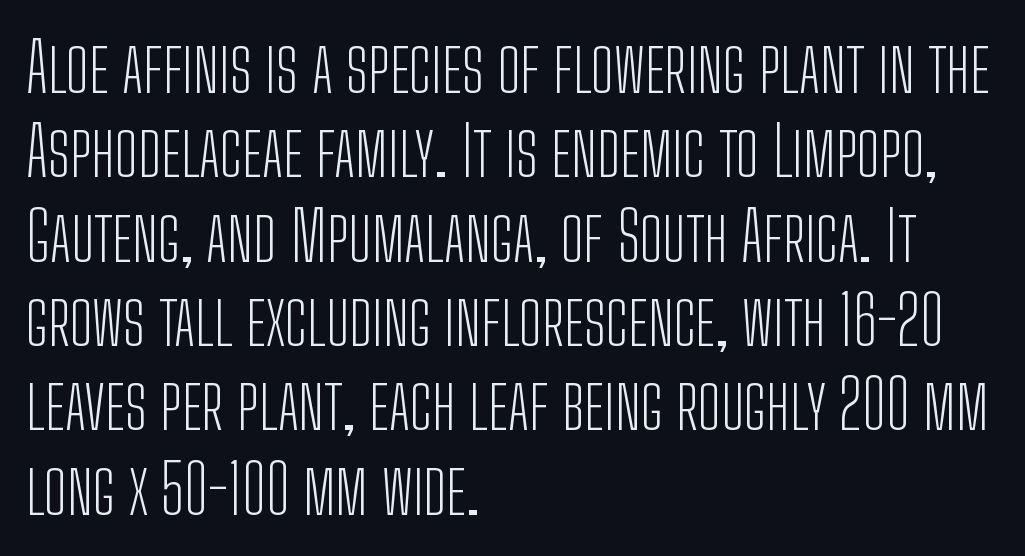
Do the letters lean? They stand straight. A typesetter would call this zero additional tracking. One-word summary of the alignment: left. Vertical stems look standard width or narrower in stroke. The rendering uses natural spacing where letterforms have individual widths. What kind of face is this? One without serifs — a sans.
